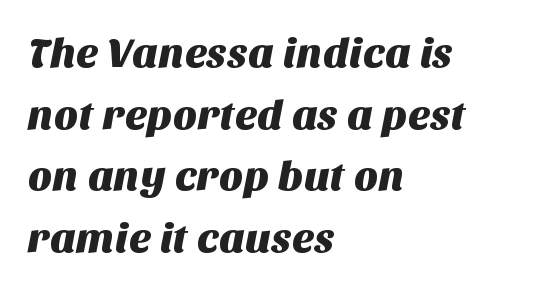
Leading matches the norm, producing a regular column. The horizontal fit of the characters is conventional and even. The rendering shows plain stroke endings on the letterforms — a sans-serif design. Type without underlining.
